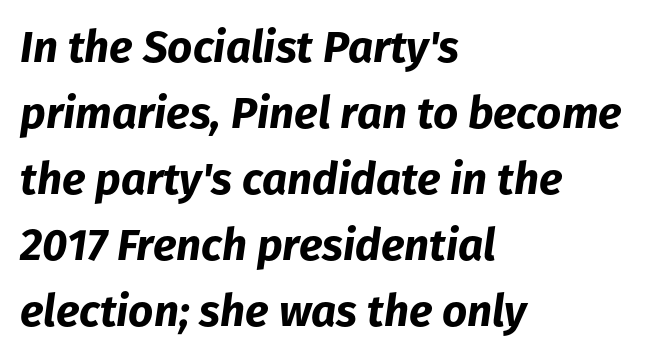
{"italic": "yes", "lean": "right", "slant_degrees": 8, "bold": "yes", "weight": "bold", "width": "normal", "stroke_contrast": "low", "x_height": "medium", "monospaced": "no", "underline": "no", "align": "left", "line_spacing": "normal", "line_spacing_ratio": 1.5, "letter_spacing": "normal", "letter_spacing_em": 0.0, "glyph_px": 44}
